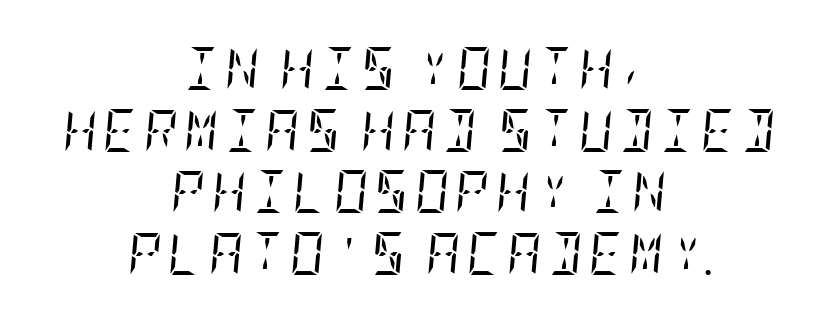
The image shows 42 px regular-weight, condensed serif type, italic (leaning right); set centered, normal line spacing (1.47x), not underlined; low stroke contrast and a large x-height.
